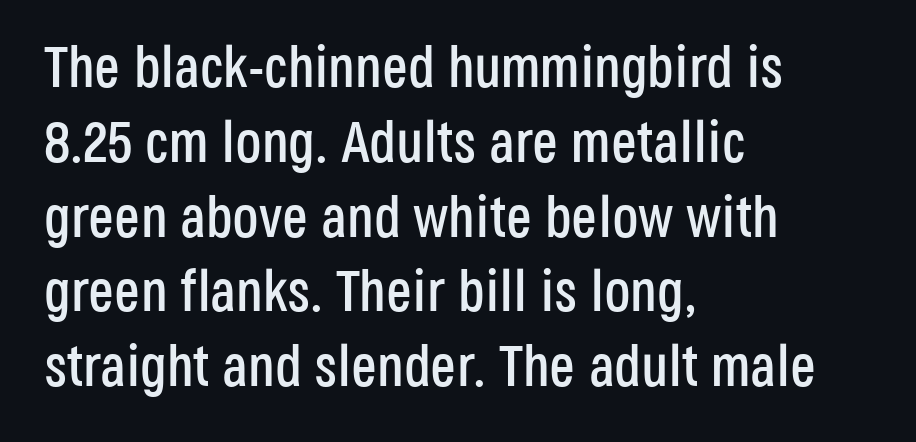
The image shows 58 px condensed sans-serif type, upright; set left-aligned, normal line spacing (1.29x), normal letter spacing, not underlined; low stroke contrast and a large x-height.
